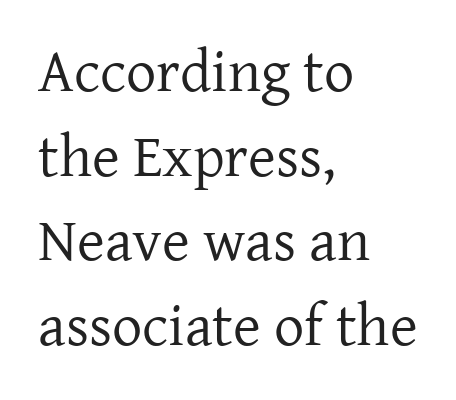
The image shows 60 px regular-weight serif type, upright; set left-aligned, normal line spacing (1.41x), normal letter spacing, not underlined; low stroke contrast and a medium x-height.
